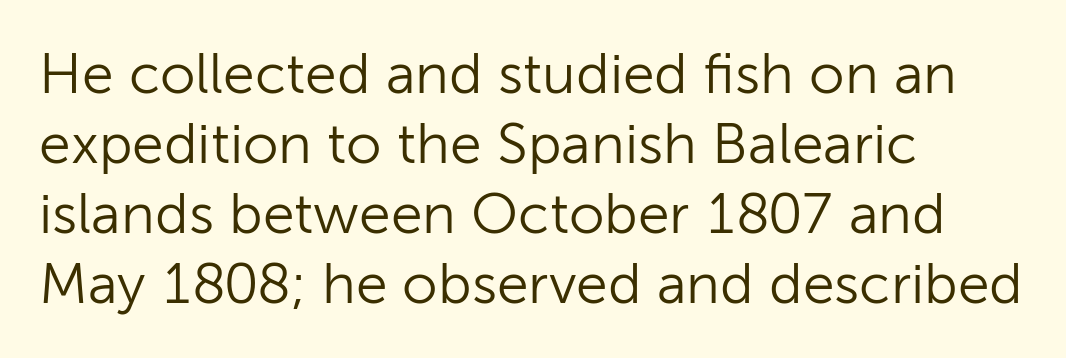
A light-to-regular cut is what we see here. Check the space under the baseline: it is left empty. Every character sits straight up, as roman type does. There is no visible air inserted between adjacent glyphs. Horizontal alignment here is leftward, the default for most running prose. No feet cap the strokes, marking this as sans-serif type.
